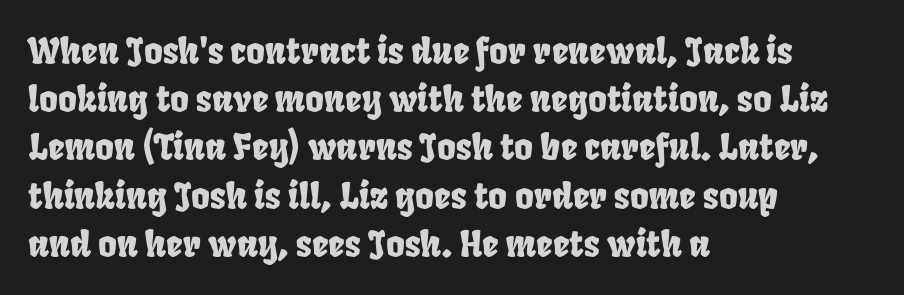
{"width": "condensed", "stroke_contrast": "low", "x_height": "large", "monospaced": "no", "underline": "no", "align": "left", "line_spacing": "normal", "line_spacing_ratio": 1.34, "letter_spacing": "normal", "letter_spacing_em": 0.0, "glyph_px": 36}
